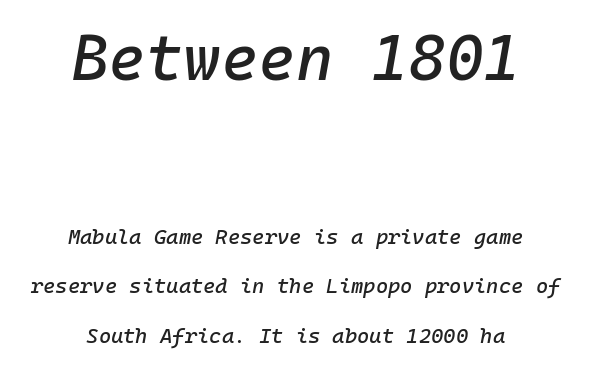
These lines stand farther apart than default settings would place them. Size contrast runs from large at the top to small at the bottom. Typeset on center — no edge is straight. Students, note that the glyphs here touch the page at normal intervals.
